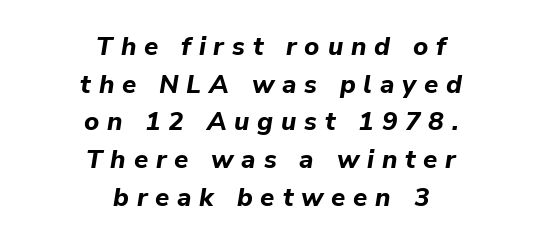
The image shows 26 px bold type, italic (leaning right); set centered, normal line spacing (1.45x), unusually wide letter spacing (+0.3 em), not underlined.
